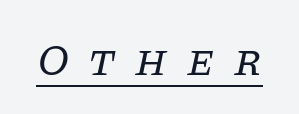
Ink coverage per letter is moderate at most. Looks like regular typesetting: each glyph gets only the width it needs. This sample uses an oblique cut, with every glyph tilted off the vertical. Yep, those are serifs on the letters. Does a line run under the words? Yes, clearly.
